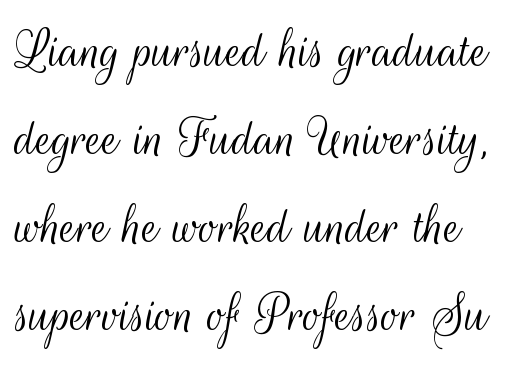
{"serif": "no", "bold": "no", "weight": "light", "width": "condensed", "stroke_contrast": "medium", "x_height": "small", "monospaced": "no", "underline": "no", "align": "left", "line_spacing": "normal", "line_spacing_ratio": 1.49, "letter_spacing": "normal", "letter_spacing_em": 0.0, "glyph_px": 59}
